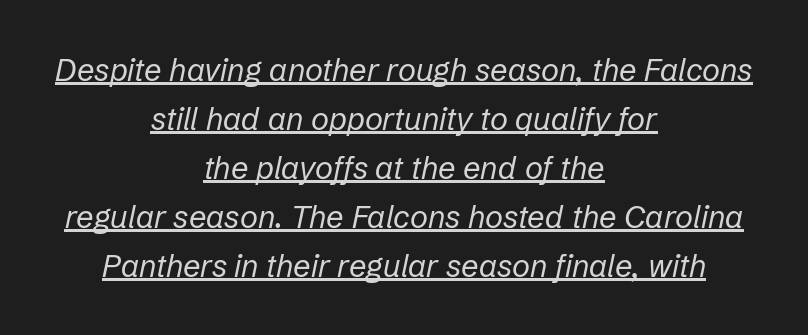
Q: Is the text bold? A: No.
Q: Is the text italic (slanted)? A: Yes, it leans right by about 12 degrees.
Q: Is the text underlined? A: Yes.
Q: How is the paragraph aligned? A: Centered.
Q: Is the spacing between letters normal or unusually wide? A: Normal.
Q: Is the spacing between lines tight, normal or loose? A: Normal.
Q: Width (condensed, normal, or wide)? A: Normal.
Q: Stroke contrast? A: Low.
Q: x-height? A: Medium.
Q: Monospaced? A: No.
